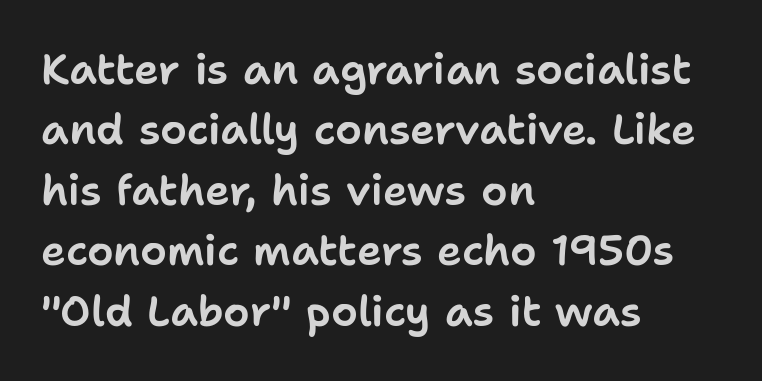
Q: Is the text italic (slanted)? A: No, it is upright.
Q: Is the typeface a serif or a sans-serif typeface? A: Sans-serif.
Q: Is the text underlined? A: No.
Q: How is the paragraph aligned? A: Left-aligned.
Q: Is the spacing between letters normal or unusually wide? A: Normal.
Q: Is the spacing between lines tight, normal or loose? A: Normal.
Q: Width (condensed, normal, or wide)? A: Normal.
Q: Stroke contrast? A: Low.
Q: x-height? A: Medium.
Q: Monospaced? A: No.
